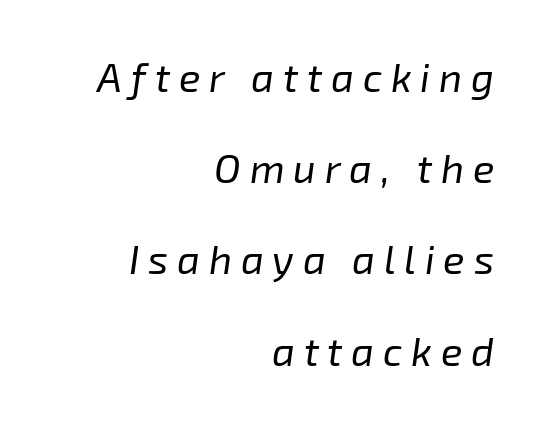
Q: Is the text bold? A: No.
Q: Is the text italic (slanted)? A: Yes, it leans right by about 8 degrees.
Q: Is the text underlined? A: No.
Q: How is the paragraph aligned? A: Right-aligned.
Q: Is the spacing between letters normal or unusually wide? A: Unusually wide.
Q: Is the spacing between lines tight, normal or loose? A: Loose.
Q: Width (condensed, normal, or wide)? A: Normal.
Q: Stroke contrast? A: Low.
Q: x-height? A: Medium.
Q: Monospaced? A: No.
